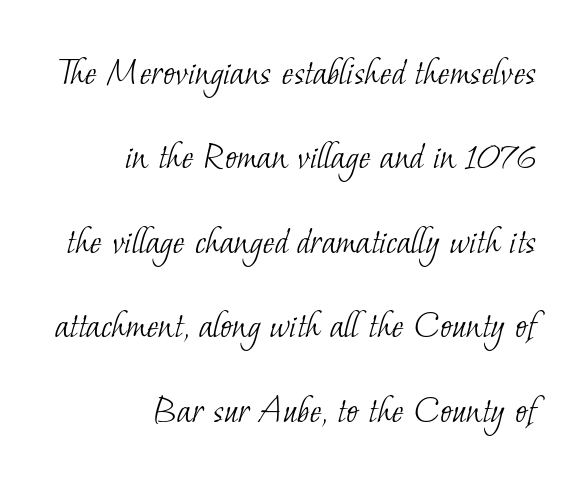
{"serif": "yes", "bold": "no", "weight": "light", "width": "normal", "stroke_contrast": "low", "x_height": "small", "monospaced": "no", "underline": "no", "align": "right", "line_spacing": "loose", "line_spacing_ratio": 2.11, "letter_spacing": "normal", "letter_spacing_em": 0.0, "glyph_px": 40}
